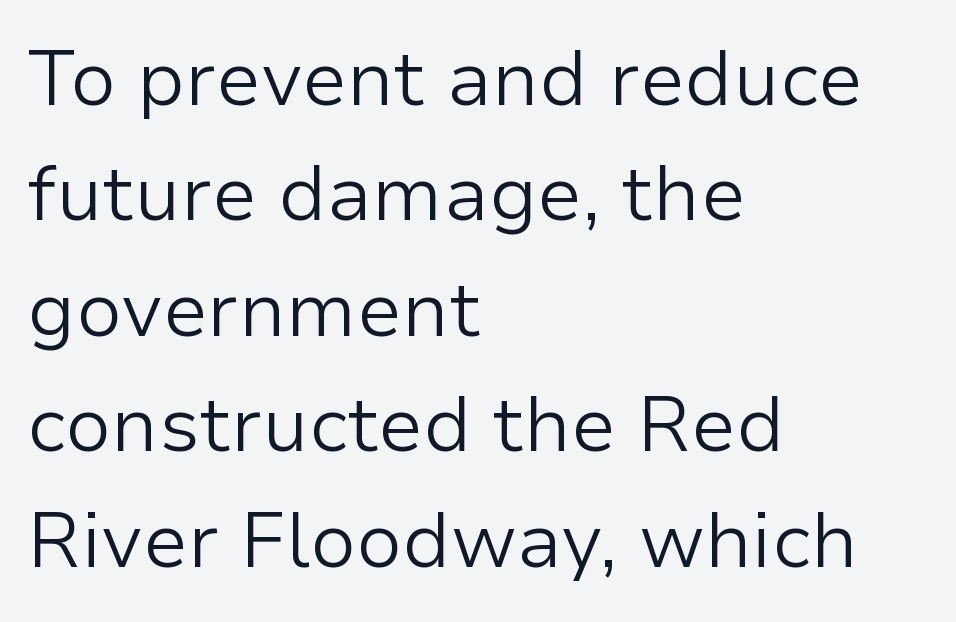
One-word summary of the alignment: left. The axis of the letterforms is exactly vertical. These lines are rendered in a variable-pitch font. The gaps between neighbouring characters are ordinary and unremarkable. The space directly below the letters is spotless.
